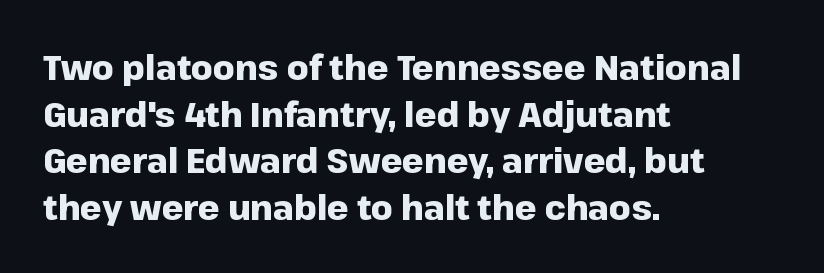
The image shows 34 px heavy sans-serif type, upright; set left-aligned, normal line spacing (1.37x), normal letter spacing, not underlined; low stroke contrast and a medium x-height.
